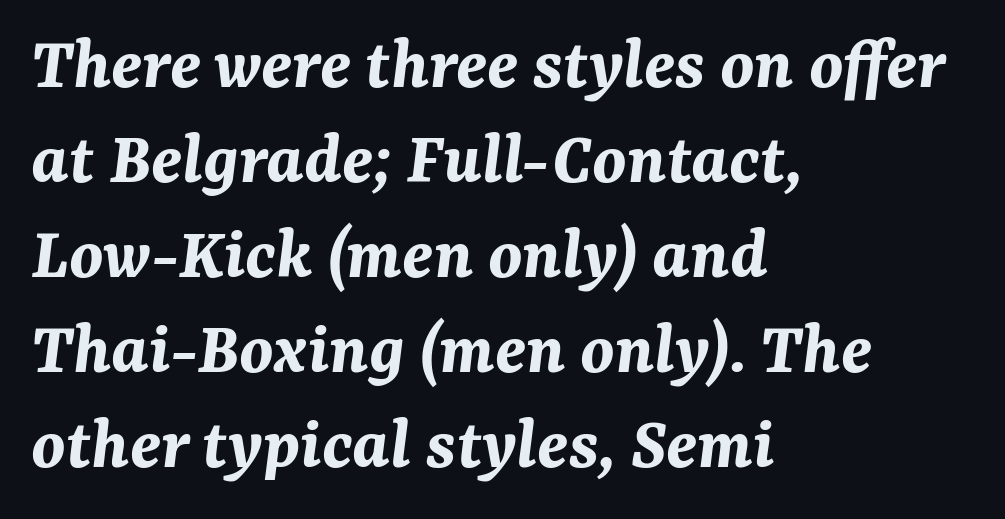
Characters follow at the spacing the type designer built in. Only glyphs here, with clear space below each row. The rendering anchors every line to the left-hand side. These lines sit exactly where default settings would place them.
